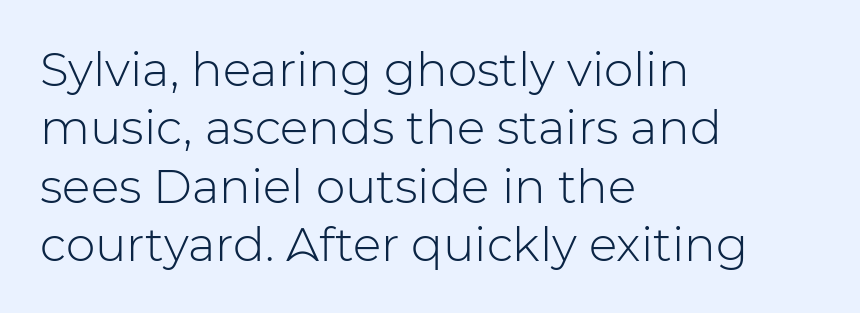
One-word summary of the alignment: left. Is the type heavy? It reads as light-to-regular instead. Ascenders rise straight up at ninety degrees. The zone under the glyphs is completely vacant.
